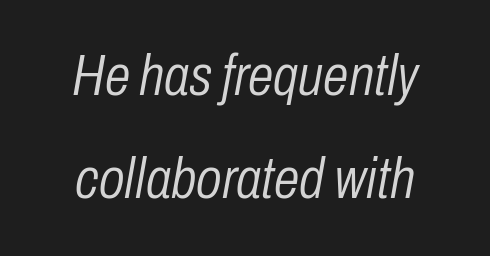
{"italic": "yes", "lean": "right", "slant_degrees": 10, "bold": "no", "weight": "light", "width": "condensed", "stroke_contrast": "low", "x_height": "medium", "monospaced": "no", "underline": "no", "line_spacing_ratio": 1.78, "letter_spacing": "normal", "letter_spacing_em": 0.0, "glyph_px": 58}
